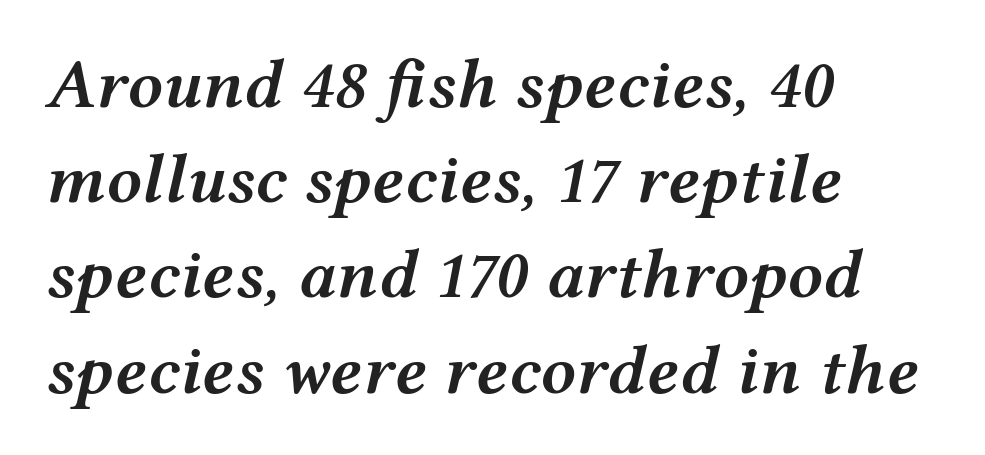
{"italic": "yes", "lean": "right", "slant_degrees": 12, "bold": "semi", "weight": "semibold", "width": "wide", "stroke_contrast": "medium", "x_height": "medium", "monospaced": "no", "underline": "no", "align": "left", "line_spacing": "normal", "line_spacing_ratio": 1.36, "letter_spacing": "normal", "letter_spacing_em": 0.0, "glyph_px": 70}
